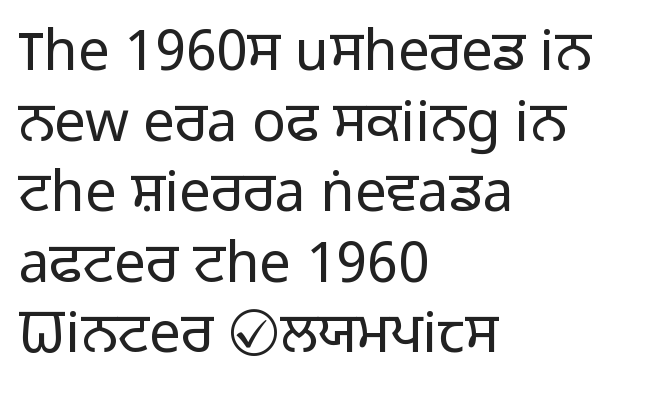
Q: Is the text bold? A: No.
Q: Is the text italic (slanted)? A: No, it is upright.
Q: Is the typeface a serif or a sans-serif typeface? A: Sans-serif.
Q: Is the text underlined? A: No.
Q: How is the paragraph aligned? A: Left-aligned.
Q: Is the spacing between letters normal or unusually wide? A: Normal.
Q: Is the spacing between lines tight, normal or loose? A: Normal.
Q: Width (condensed, normal, or wide)? A: Normal.
Q: Stroke contrast? A: Low.
Q: x-height? A: Medium.
Q: Monospaced? A: No.
